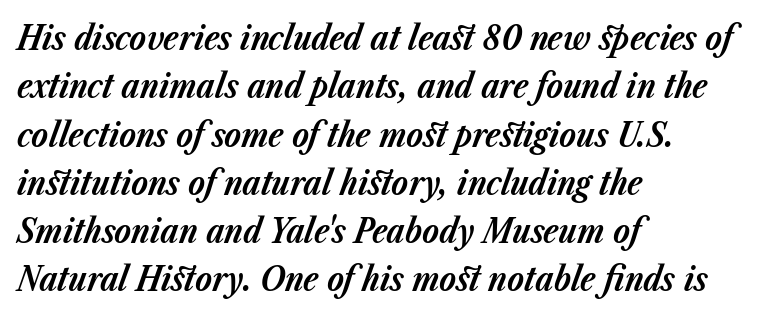
The image shows 34 px bold type, italic (leaning right); set left-aligned, normal line spacing (1.42x), normal letter spacing, not underlined; low stroke contrast and a medium x-height.
